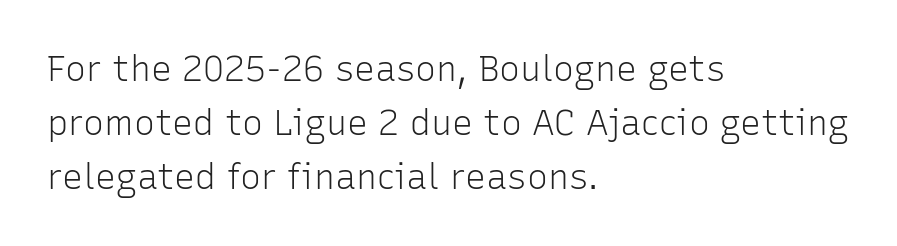
Q: Is the text bold? A: No.
Q: Is the text italic (slanted)? A: No, it is upright.
Q: Is the typeface a serif or a sans-serif typeface? A: Sans-serif.
Q: Is the text underlined? A: No.
Q: How is the paragraph aligned? A: Left-aligned.
Q: Is the spacing between letters normal or unusually wide? A: Normal.
Q: Is the spacing between lines tight, normal or loose? A: Normal.
Q: Width (condensed, normal, or wide)? A: Normal.
Q: Stroke contrast? A: Low.
Q: x-height? A: Medium.
Q: Monospaced? A: No.
